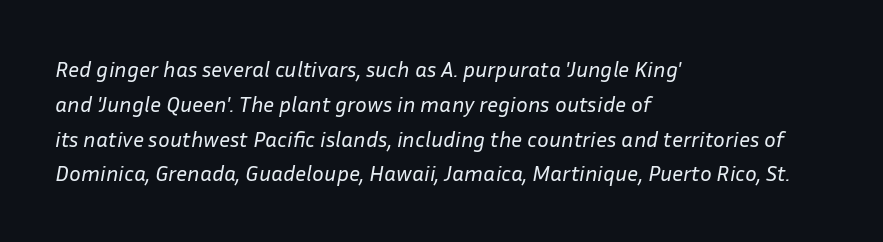
Q: Is the text bold? A: No.
Q: Is the text italic (slanted)? A: Yes, it leans right by about 10 degrees.
Q: Is the text underlined? A: No.
Q: How is the paragraph aligned? A: Left-aligned.
Q: Is the spacing between letters normal or unusually wide? A: Normal.
Q: Is the spacing between lines tight, normal or loose? A: Normal.
